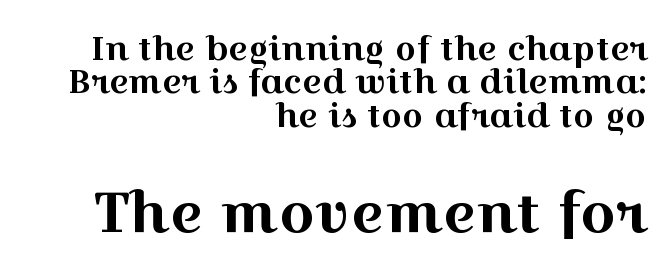
The image shows 57 px wide serif type, upright; set right-aligned, tight line spacing (1.01x), normal letter spacing, not underlined; the second (bottom) block is 1.73x larger; a medium x-height.
